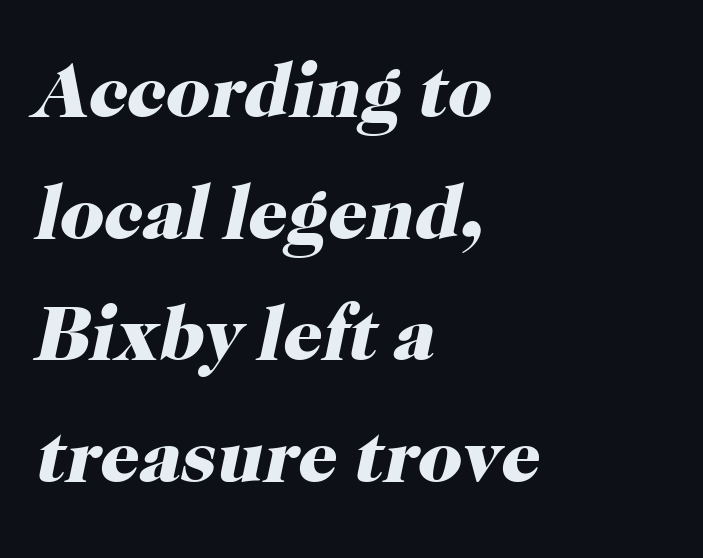
The image shows 77 px heavy serif type, italic (leaning right); set left-aligned, normal line spacing (1.58x), normal letter spacing, not underlined; high stroke contrast and a medium x-height.
